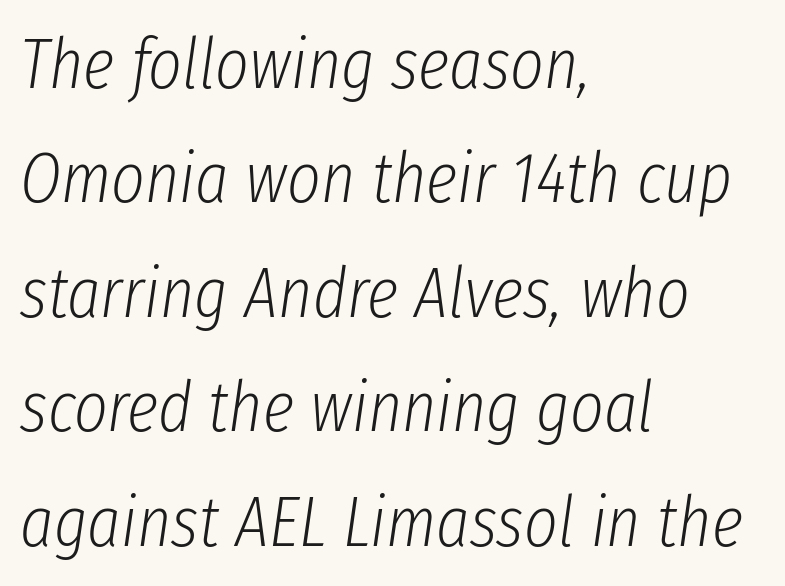
The image shows 72 px light, condensed type, italic (leaning right); set left-aligned, normal line spacing (1.59x), normal letter spacing, not underlined; low stroke contrast and a medium x-height.
